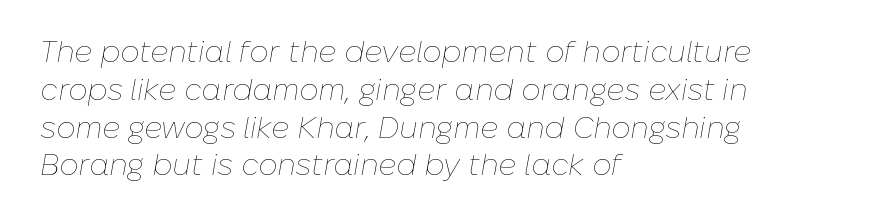
Q: Is the text bold? A: No.
Q: Is the text italic (slanted)? A: Yes, it leans right by about 10 degrees.
Q: Is the text underlined? A: No.
Q: How is the paragraph aligned? A: Left-aligned.
Q: Is the spacing between letters normal or unusually wide? A: Normal.
Q: Is the spacing between lines tight, normal or loose? A: Normal.
Q: Width (condensed, normal, or wide)? A: Normal.
Q: Stroke contrast? A: Low.
Q: x-height? A: Medium.
Q: Monospaced? A: No.
